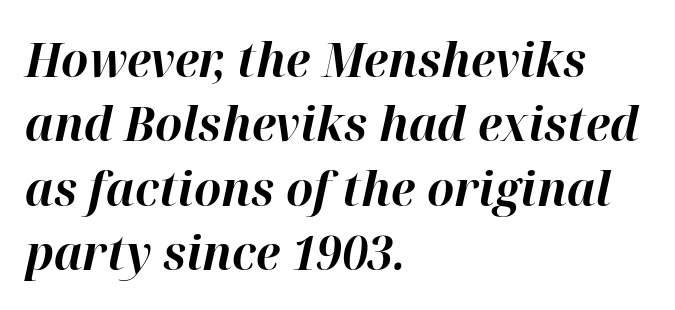
Q: Is the text bold? A: Yes.
Q: Is the text italic (slanted)? A: Yes, it leans right by about 12 degrees.
Q: Is the text underlined? A: No.
Q: How is the paragraph aligned? A: Left-aligned.
Q: Is the spacing between letters normal or unusually wide? A: Normal.
Q: Is the spacing between lines tight, normal or loose? A: Normal.
Q: Width (condensed, normal, or wide)? A: Normal.
Q: Stroke contrast? A: High.
Q: x-height? A: Medium.
Q: Monospaced? A: No.
